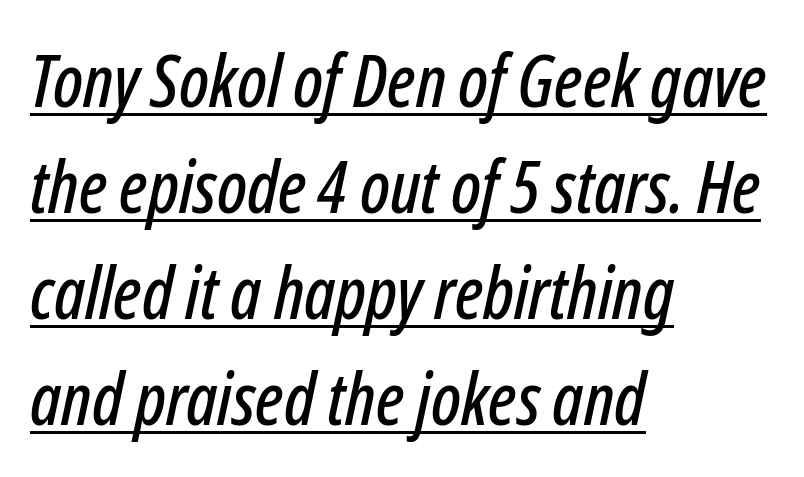
Q: Is the text italic (slanted)? A: Yes, it leans right by about 12 degrees.
Q: Is the text underlined? A: Yes.
Q: How is the paragraph aligned? A: Left-aligned.
Q: Is the spacing between letters normal or unusually wide? A: Normal.
Q: Is the spacing between lines tight, normal or loose? A: Normal.
Q: Width (condensed, normal, or wide)? A: Condensed.
Q: Stroke contrast? A: Low.
Q: x-height? A: Medium.
Q: Monospaced? A: No.
